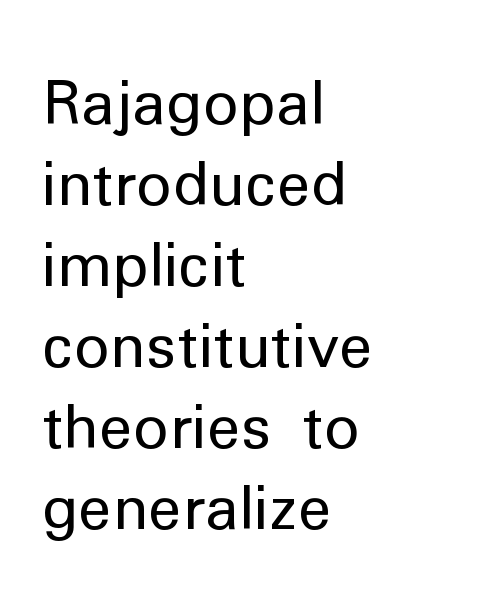
Each letter's strokes conclude bluntly, with no projecting serifs. Think standard paragraph weight, or any step lighter than that. Nobody drew a line under any word here. Standard letterfit; no display-style spreading of the glyphs. The rendering anchors every line to the left-hand side. This sample uses an upright cut, with every glyph sitting square on the baseline.
